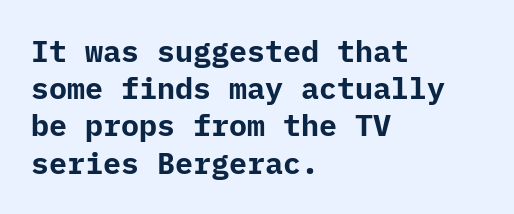
The image shows 30 px bold sans-serif type, upright; set left-aligned, line spacing 1.24x, normal letter spacing, not underlined; low stroke contrast and a medium x-height.
